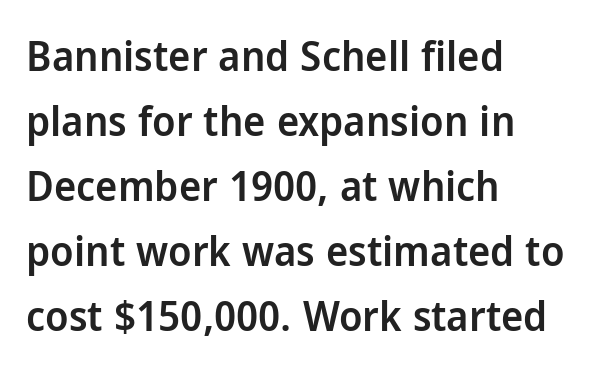
The image shows 42 px semibold sans-serif type, upright; set left-aligned, normal line spacing (1.55x), normal letter spacing, not underlined; low stroke contrast and a medium x-height.
